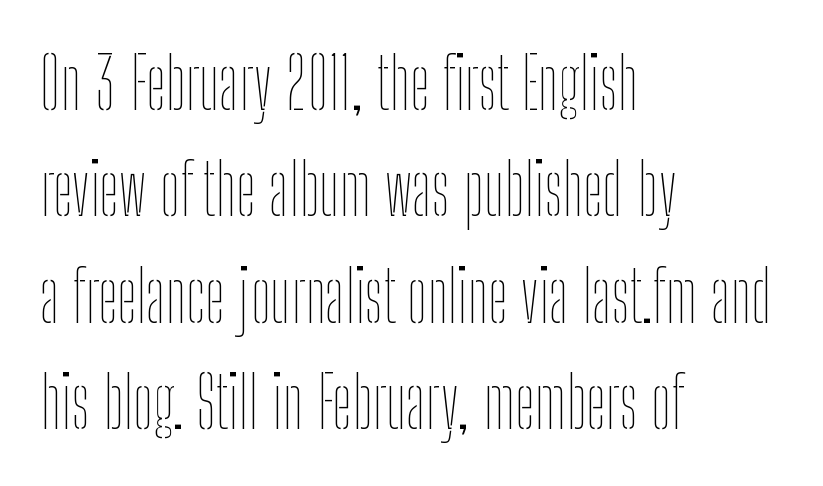
The space directly below the letters is spotless. Nothing unusual about the tracking: characters are spaced as the font intends. The face used here is proportionally spaced, like ordinary book or web type. The lettering stays uniformly vertical, giving the passage a roman look. The paragraph shown leans on its left margin. These glyphs show unthickened strokes, regular width or finer.
